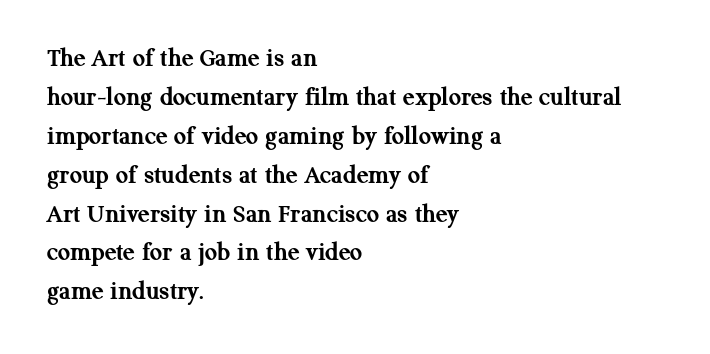
Q: Is the text bold? A: Yes.
Q: Is the text italic (slanted)? A: No, it is upright.
Q: Is the text underlined? A: No.
Q: How is the paragraph aligned? A: Left-aligned.
Q: Is the spacing between letters normal or unusually wide? A: Normal.
Q: Is the spacing between lines tight, normal or loose? A: Normal.
